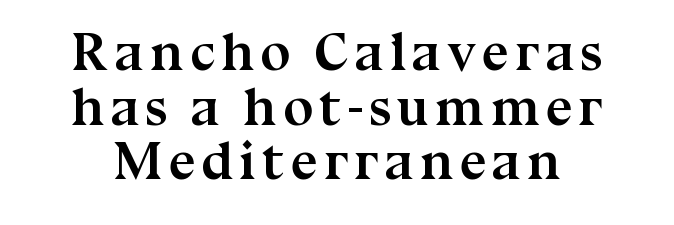
Q: Is the text bold? A: Yes.
Q: Is the text italic (slanted)? A: No, it is upright.
Q: Is the typeface a serif or a sans-serif typeface? A: Serif.
Q: Is the text underlined? A: No.
Q: Is the spacing between lines tight, normal or loose? A: Tight.
Q: Width (condensed, normal, or wide)? A: Normal.
Q: Stroke contrast? A: Medium.
Q: x-height? A: Medium.
Q: Monospaced? A: No.
